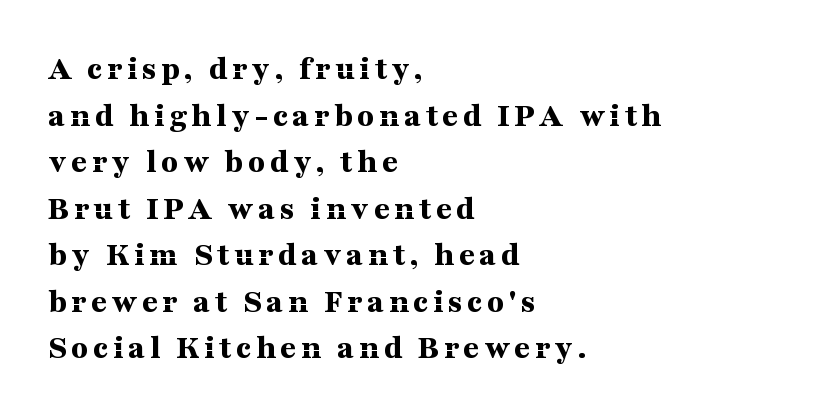
{"serif": "yes", "italic": "no", "bold": "yes", "weight": "bold", "width": "wide", "stroke_contrast": "medium", "x_height": "medium", "monospaced": "no", "underline": "no", "align": "left", "line_spacing": "normal", "line_spacing_ratio": 1.37, "glyph_px": 34}
